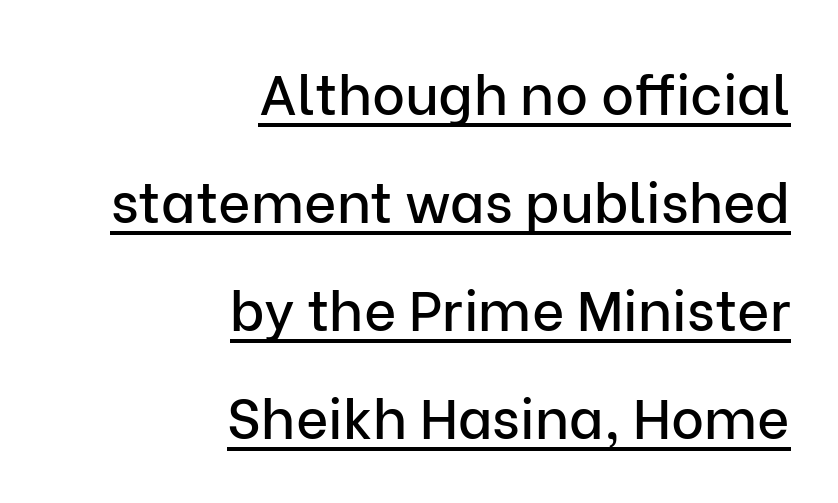
Between one letter and the next there's only the usual sliver of space. Does a line run under the words? Yes, clearly. The designer went with a sans here, leaving each stem footless. Baseline-to-baseline distance is far greater than the letter height. The lines are quadded right. You could not count columns in this text — the font is proportionally spaced.
